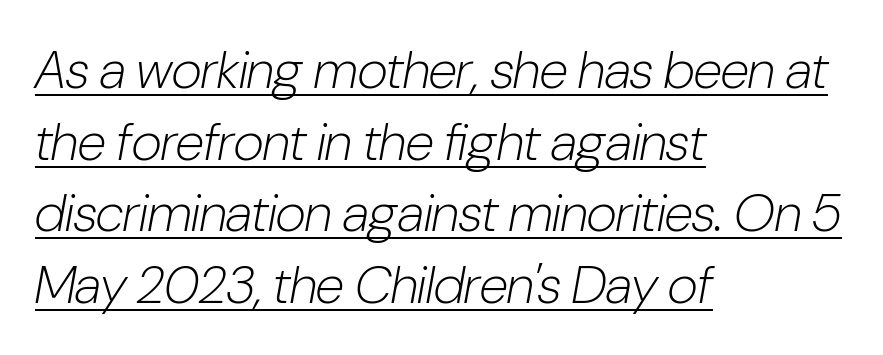
{"italic": "yes", "lean": "right", "slant_degrees": 10, "bold": "no", "weight": "light", "width": "condensed", "stroke_contrast": "low", "x_height": "medium", "monospaced": "no", "underline": "yes", "align": "left", "line_spacing": "normal", "line_spacing_ratio": 1.35, "letter_spacing": "normal", "letter_spacing_em": 0.0, "glyph_px": 53}
